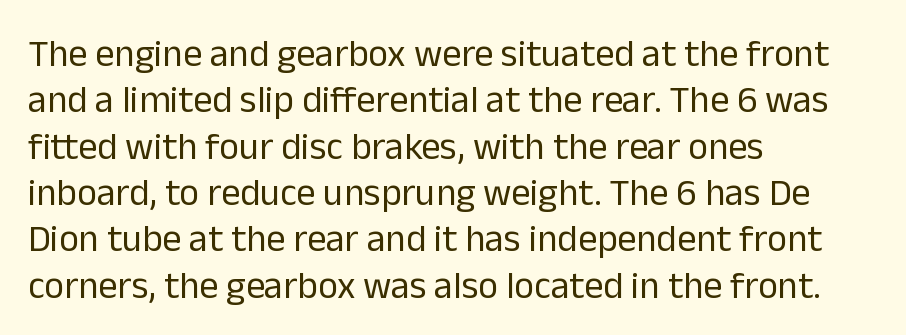
Q: Is the text bold? A: No.
Q: Is the text italic (slanted)? A: No, it is upright.
Q: Is the typeface a serif or a sans-serif typeface? A: Sans-serif.
Q: Is the text underlined? A: No.
Q: How is the paragraph aligned? A: Left-aligned.
Q: Is the spacing between letters normal or unusually wide? A: Normal.
Q: Width (condensed, normal, or wide)? A: Normal.
Q: Stroke contrast? A: Low.
Q: x-height? A: Medium.
Q: Monospaced? A: No.
